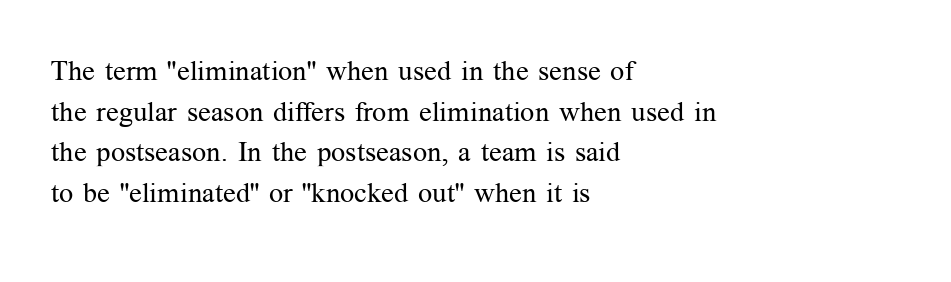
The image shows 28 px regular-weight serif type, upright; set left-aligned, normal line spacing (1.45x), normal letter spacing, not underlined; medium stroke contrast and a medium x-height.
